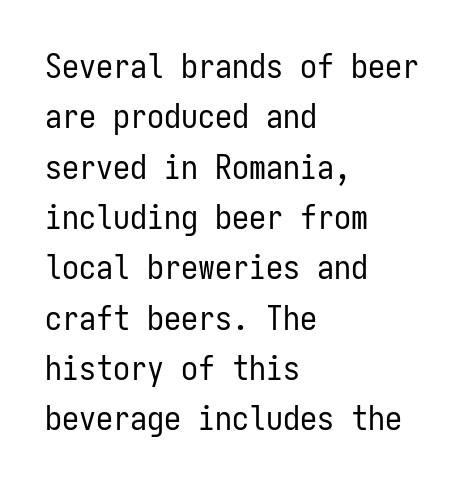
The image shows 34 px regular-weight, condensed sans-serif type, upright, monospaced; set left-aligned, normal line spacing (1.48x), normal letter spacing, not underlined; low stroke contrast and a medium x-height.
